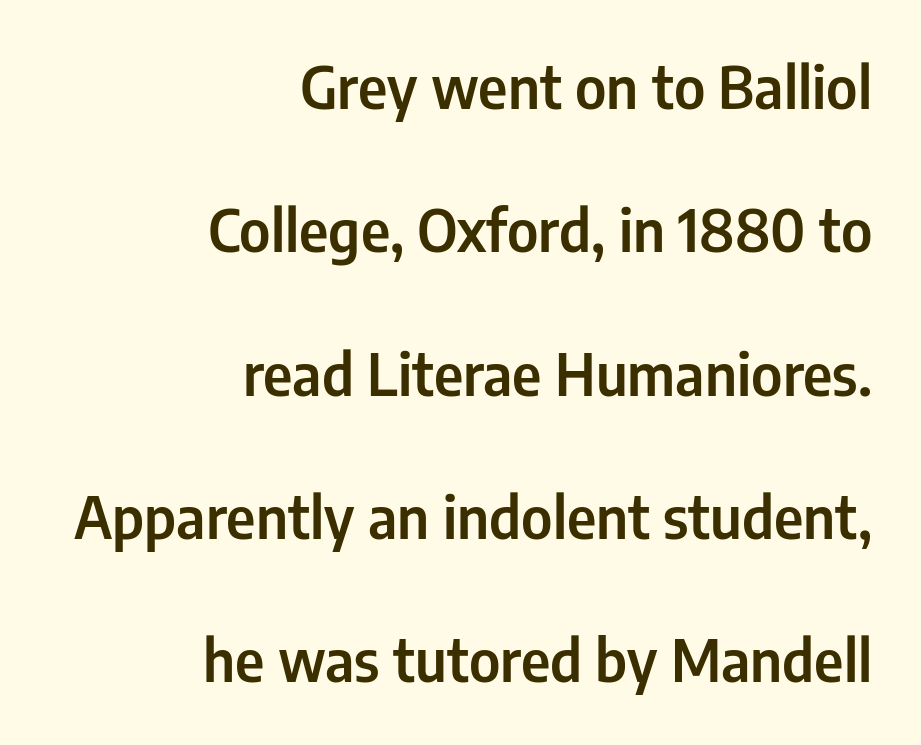
The image shows 58 px condensed sans-serif type, upright; set right-aligned, loose line spacing (2.47x), normal letter spacing, not underlined; low stroke contrast and a medium x-height.
